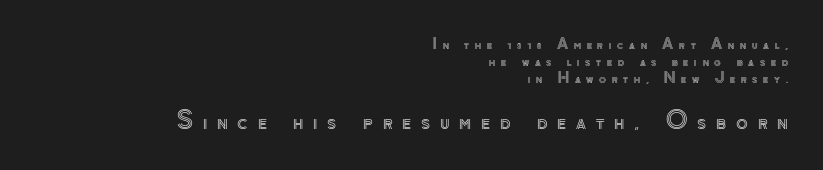
The image shows 24 px text type, upright; set right-aligned, line spacing 1.23x, unusually wide letter spacing (+0.41 em), not underlined; the second (bottom) block is 1.71x larger.
